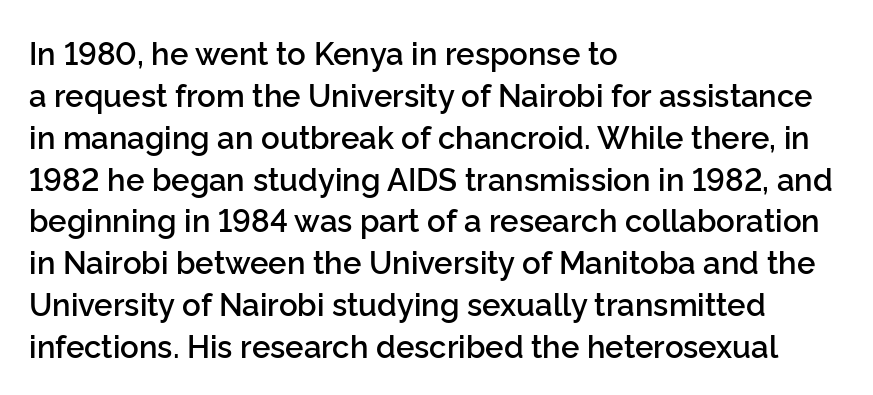
The image shows 31 px semibold sans-serif type, upright; set left-aligned, normal line spacing (1.35x), normal letter spacing, not underlined; low stroke contrast and a medium x-height.
